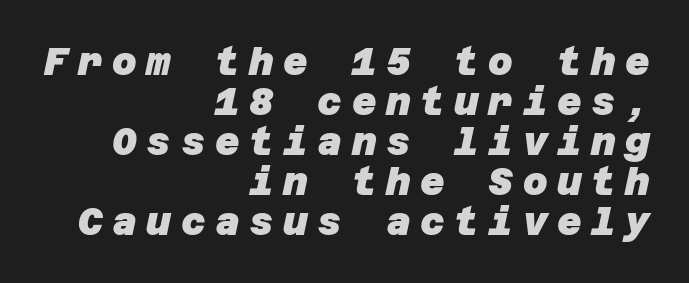
{"serif": "no", "bold": "yes", "weight": "heavy", "width": "normal", "stroke_contrast": "low", "x_height": "large", "underline": "no", "align": "right", "line_spacing": "tight", "line_spacing_ratio": 1.05, "letter_spacing": "wide", "letter_spacing_em": 0.25, "glyph_px": 38}
